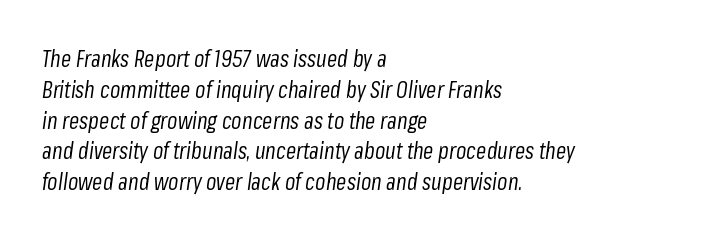
Only glyphs here, with clear space below each row. Compared with typical paragraphs, the rows here are spaced about the same. How are the letters spaced? Ordinarily, with no added tracking. Alignment: flush left. On a weight scale, this lands at 450 or below. An italicized treatment has been applied to the whole sample.
